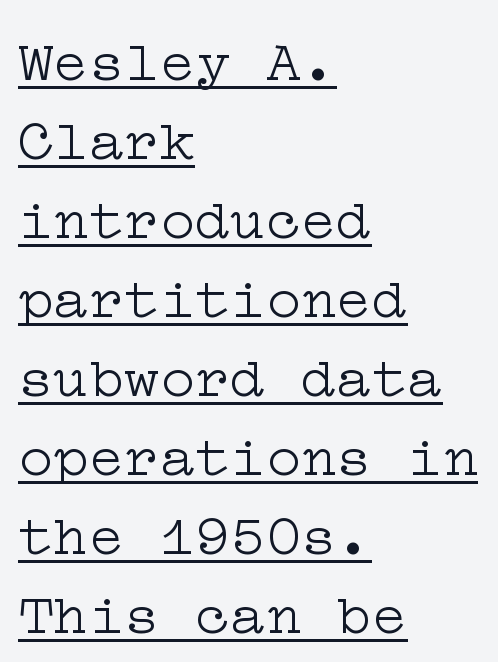
Q: Is the text bold? A: No.
Q: Is the text italic (slanted)? A: No, it is upright.
Q: Is the typeface a serif or a sans-serif typeface? A: Serif.
Q: Is the text underlined? A: Yes.
Q: How is the paragraph aligned? A: Left-aligned.
Q: Is the spacing between letters normal or unusually wide? A: Normal.
Q: Is the spacing between lines tight, normal or loose? A: Normal.
Q: Width (condensed, normal, or wide)? A: Wide.
Q: Stroke contrast? A: Low.
Q: x-height? A: Medium.
